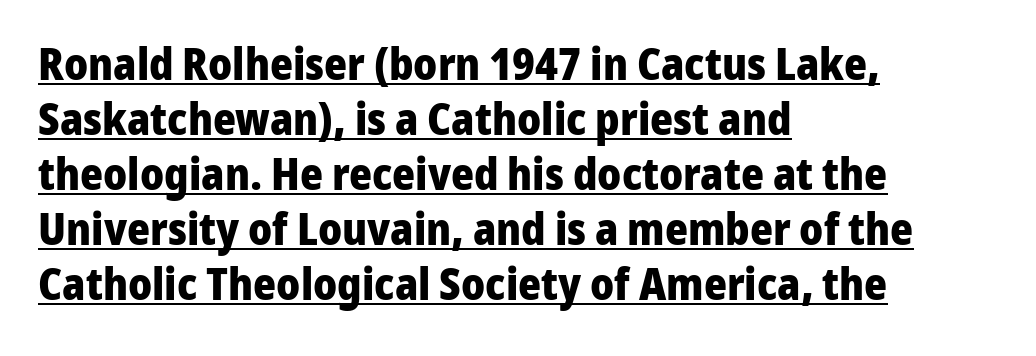
This rendering uses left alignment, leaving the right contour irregular. The leading is moderate, giving the passage an even texture. Nothing unusual about the tracking: characters are spaced as the font intends. The passage shown is underscored from start to finish. A full-strength bold gives these letters their thick strokes.
